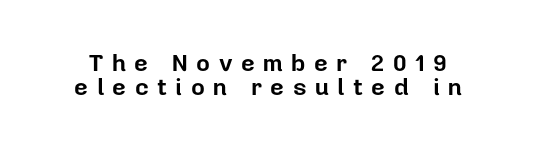
{"italic": "no", "bold": "yes", "underline": "no", "line_spacing": "tight", "line_spacing_ratio": 0.99, "letter_spacing": "wide", "letter_spacing_em": 0.35, "glyph_px": 24}
